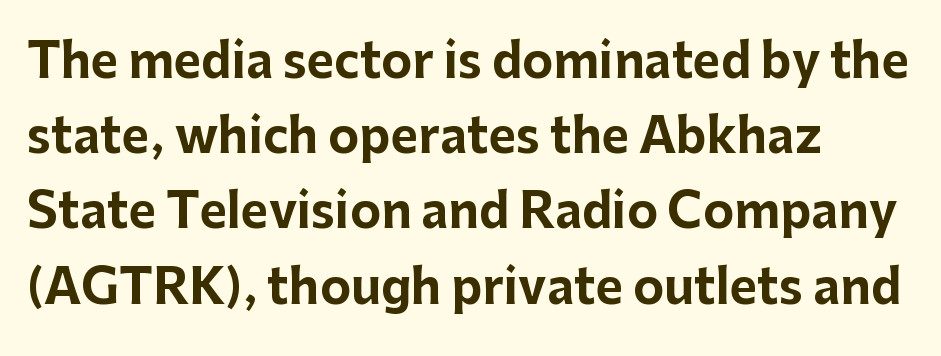
This is sans-serif lettering, the kind often seen on screens and signage. Horizontally, the lines are justified to the leading edge only. The block of text has a typical density, with ordinary space between rows. Underlining? Definitely not there. You could call the tracking neutral — neither tight nor loose. The face used here is proportionally spaced, like ordinary book or web type.
